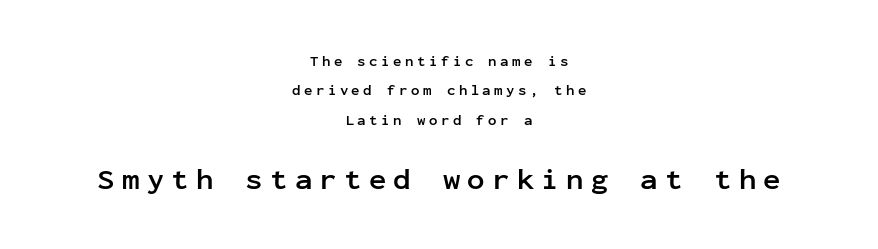
The image shows 29 px semibold sans-serif type, upright, monospaced; set centered, loose line spacing (2.1x), unusually wide letter spacing (+0.25 em), not underlined; the second (bottom) block is 2.07x larger; low stroke contrast and a medium x-height.
